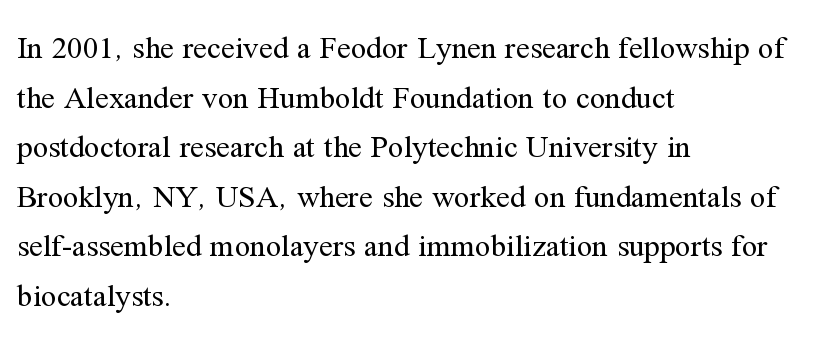
{"serif": "yes", "italic": "no", "bold": "no", "weight": "regular", "width": "normal", "stroke_contrast": "medium", "x_height": "medium", "monospaced": "no", "underline": "no", "align": "left", "line_spacing": "normal", "line_spacing_ratio": 1.6, "letter_spacing": "normal", "letter_spacing_em": 0.0, "glyph_px": 31}
